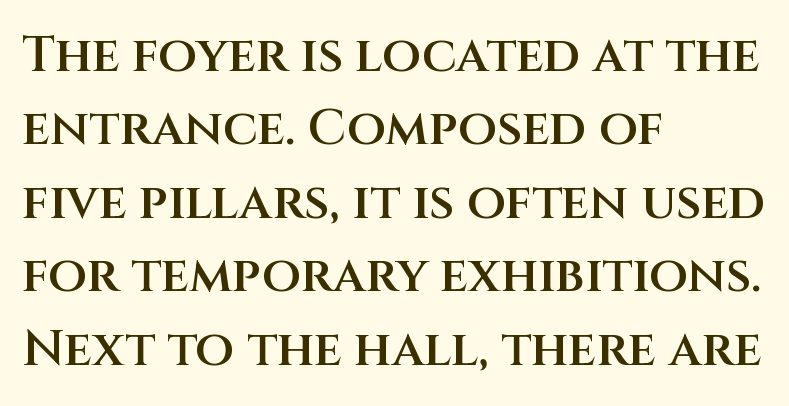
Q: Is the text bold? A: Semi-bold.
Q: Is the text italic (slanted)? A: No, it is upright.
Q: Is the typeface a serif or a sans-serif typeface? A: Sans-serif.
Q: Is the text underlined? A: No.
Q: How is the paragraph aligned? A: Left-aligned.
Q: Is the spacing between letters normal or unusually wide? A: Normal.
Q: Is the spacing between lines tight, normal or loose? A: Normal.
Q: Width (condensed, normal, or wide)? A: Normal.
Q: Stroke contrast? A: Medium.
Q: x-height? A: Large.
Q: Monospaced? A: No.
